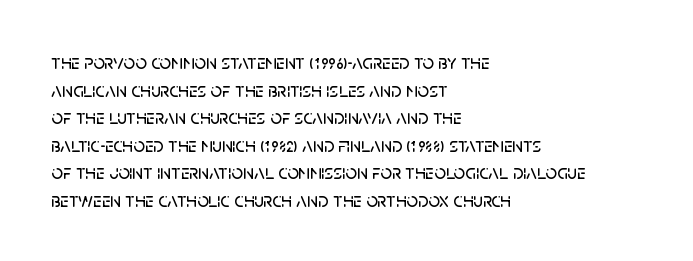
The image shows 20 px text type, upright; set left-aligned, normal line spacing (1.38x), normal letter spacing, not underlined.
